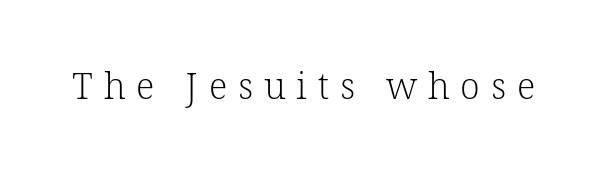
The image shows 36 px light serif type, upright; set unusually wide letter spacing (+0.3 em), not underlined; low stroke contrast and a medium x-height.
